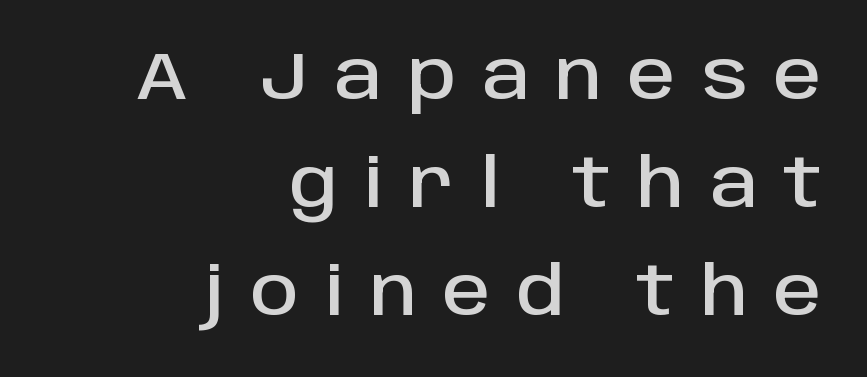
{"serif": "no", "italic": "no", "width": "normal", "stroke_contrast": "low", "x_height": "large", "monospaced": "no", "underline": "no", "align": "right", "line_spacing": "normal", "line_spacing_ratio": 1.61, "letter_spacing": "wide", "letter_spacing_em": 0.39, "glyph_px": 67}
